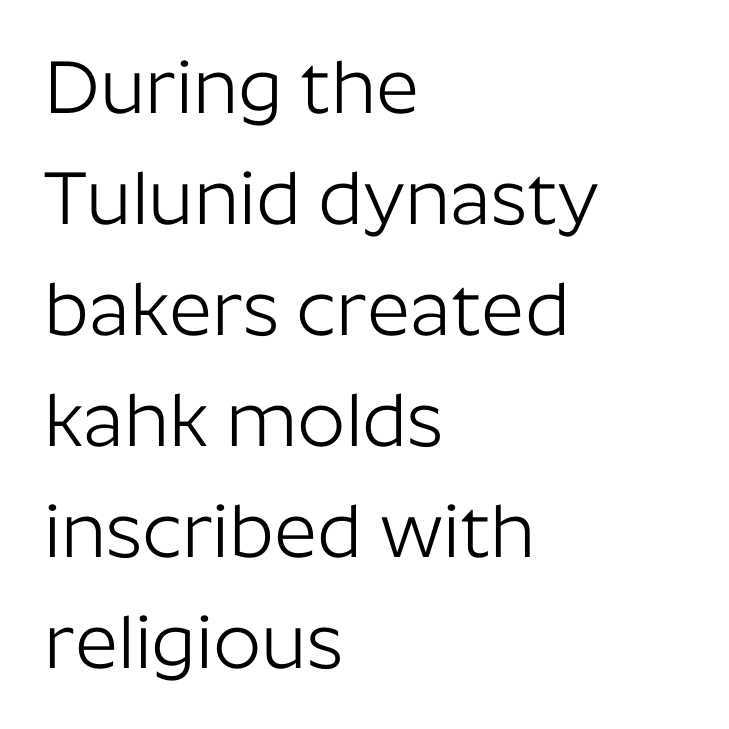
Font category for this specimen: sans-serif. One glance says typical: line gaps are just what's usual. Caption: multi-line text, flush left, ragged right. How are the letters spaced? Ordinarily, with no added tracking.
